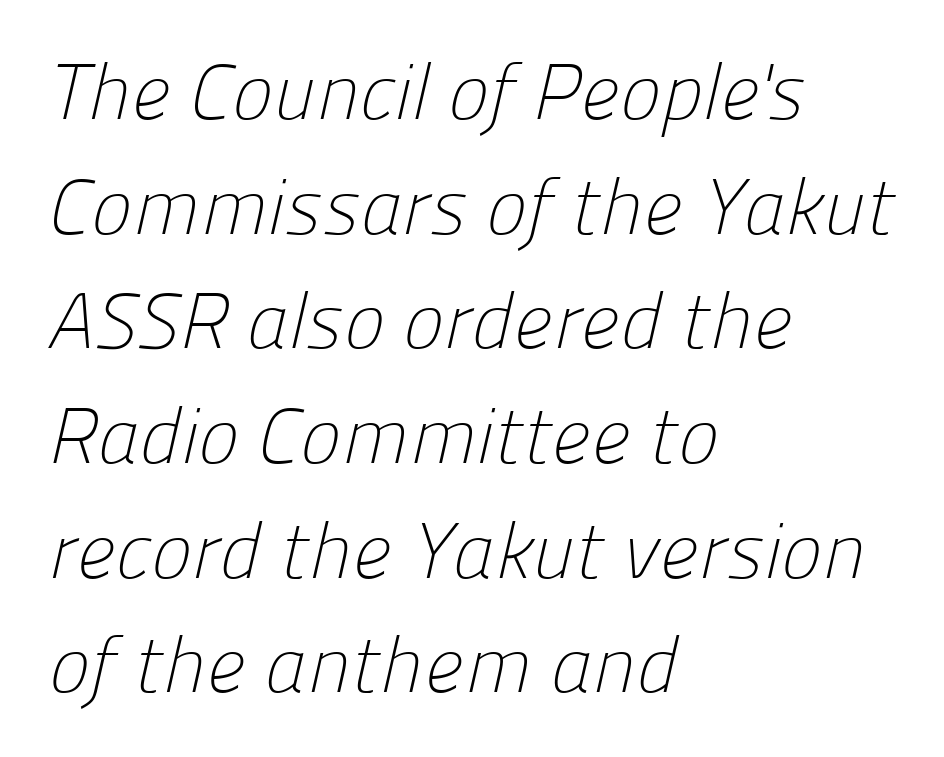
Visually the block forms a straight wall on the left and a jagged coastline on the right. Stroke thickness stays within the range of a standard reading face or lighter. Nothing sits at the stroke ends, so this counts as sans-serif. The space directly below the letters is spotless. Here the designer chose a conventional face with non-uniform glyph widths.
